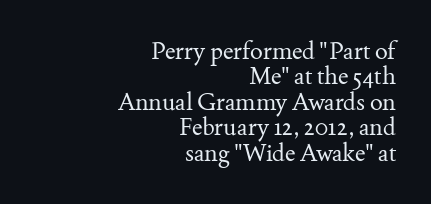
Q: Is the text bold? A: No.
Q: Is the text italic (slanted)? A: No, it is upright.
Q: Is the text underlined? A: No.
Q: How is the paragraph aligned? A: Right-aligned.
Q: Is the spacing between letters normal or unusually wide? A: Normal.
Q: Is the spacing between lines tight, normal or loose? A: Tight.
